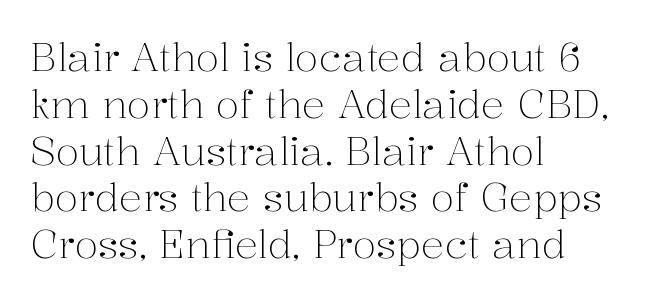
{"serif": "yes", "italic": "no", "bold": "no", "weight": "light", "width": "normal", "stroke_contrast": "medium", "x_height": "medium", "monospaced": "no", "underline": "no", "align": "left", "line_spacing_ratio": 1.2, "letter_spacing": "normal", "letter_spacing_em": 0.0, "glyph_px": 39}
